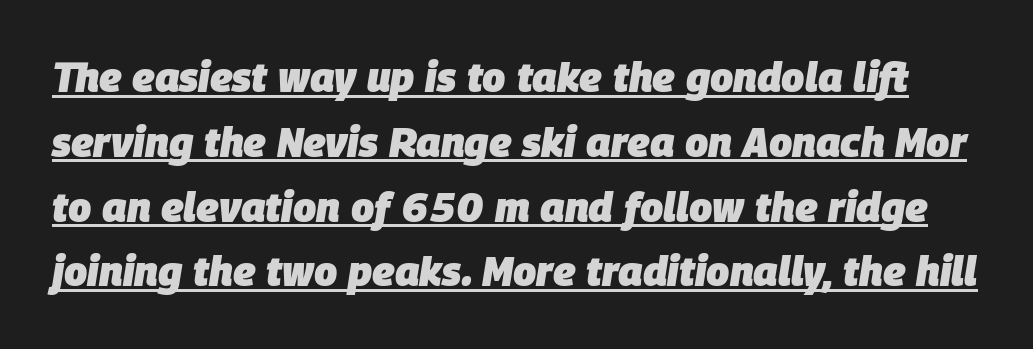
Q: Is the text bold? A: Yes.
Q: Is the text italic (slanted)? A: Yes, it leans right by about 9 degrees.
Q: Is the text underlined? A: Yes.
Q: Is the spacing between letters normal or unusually wide? A: Normal.
Q: Is the spacing between lines tight, normal or loose? A: Normal.
Q: Width (condensed, normal, or wide)? A: Normal.
Q: Stroke contrast? A: Low.
Q: x-height? A: Large.
Q: Monospaced? A: No.
